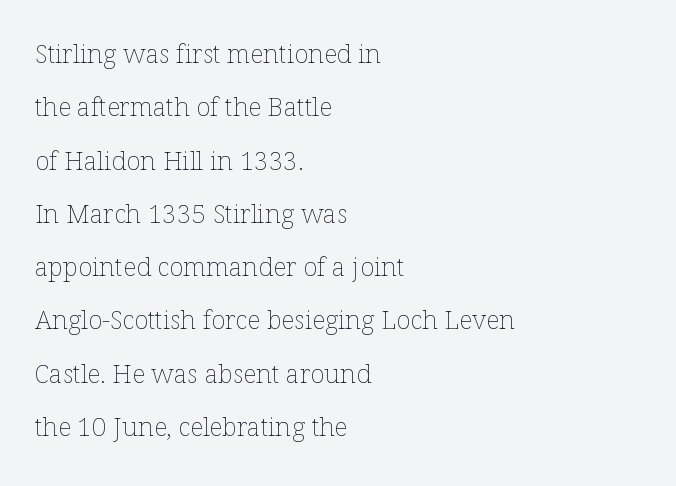
The image shows 26 px text type, upright; set left-aligned, loose line spacing (2.05x), normal letter spacing, not underlined.
